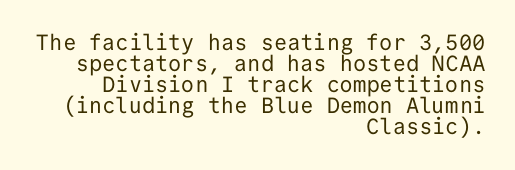
Q: Is the text bold? A: No.
Q: Is the text italic (slanted)? A: No, it is upright.
Q: Is the text underlined? A: No.
Q: How is the paragraph aligned? A: Right-aligned.
Q: Is the spacing between letters normal or unusually wide? A: Normal.
Q: Is the spacing between lines tight, normal or loose? A: Tight.
